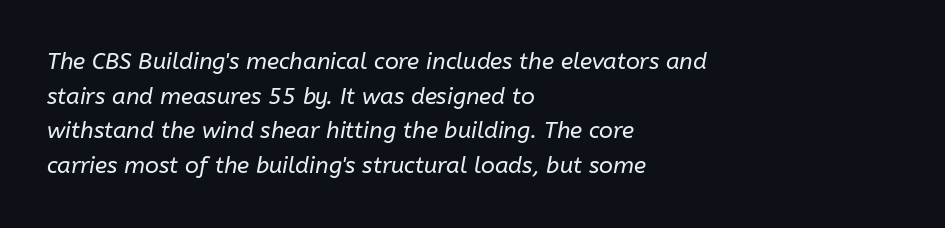
Q: Is the text bold? A: No.
Q: Is the text italic (slanted)? A: Yes, it leans right by about 10 degrees.
Q: Is the text underlined? A: No.
Q: How is the paragraph aligned? A: Left-aligned.
Q: Is the spacing between letters normal or unusually wide? A: Normal.
Q: Is the spacing between lines tight, normal or loose? A: Normal.
